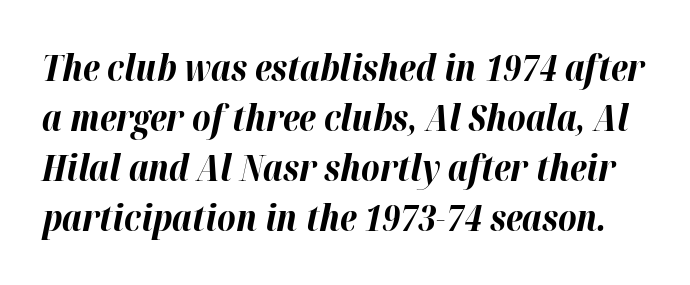
Looking at the ascenders, they clearly lean. Notice how descenders clear the ascenders below comfortably — that's standard leading. Think of a printed novel: that variable character pitch is what you see here. Check the space under the baseline: it is left empty. Set as a true bold cut, around the 700 mark.
